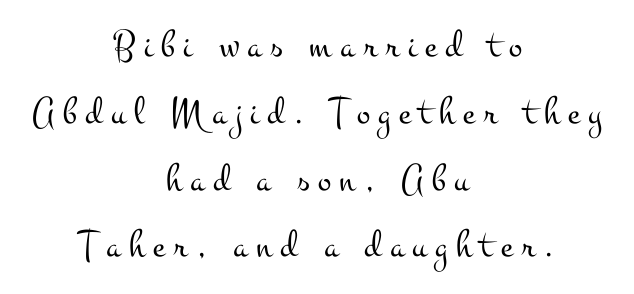
Q: Is the text bold? A: No.
Q: Is the text italic (slanted)? A: Yes.
Q: Is the typeface a serif or a sans-serif typeface? A: Serif.
Q: Is the text underlined? A: No.
Q: How is the paragraph aligned? A: Centered.
Q: Is the spacing between letters normal or unusually wide? A: Unusually wide.
Q: Is the spacing between lines tight, normal or loose? A: Normal.
Q: Width (condensed, normal, or wide)? A: Wide.
Q: Stroke contrast? A: Medium.
Q: x-height? A: Small.
Q: Monospaced? A: No.
